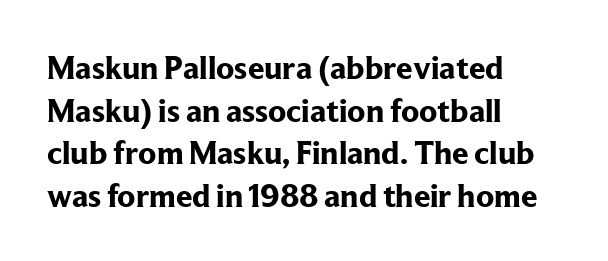
Q: Is the text bold? A: Yes.
Q: Is the text italic (slanted)? A: No, it is upright.
Q: Is the typeface a serif or a sans-serif typeface? A: Serif.
Q: Is the text underlined? A: No.
Q: How is the paragraph aligned? A: Left-aligned.
Q: Is the spacing between letters normal or unusually wide? A: Normal.
Q: Is the spacing between lines tight, normal or loose? A: Normal.
Q: Width (condensed, normal, or wide)? A: Normal.
Q: Stroke contrast? A: Low.
Q: x-height? A: Medium.
Q: Monospaced? A: No.
